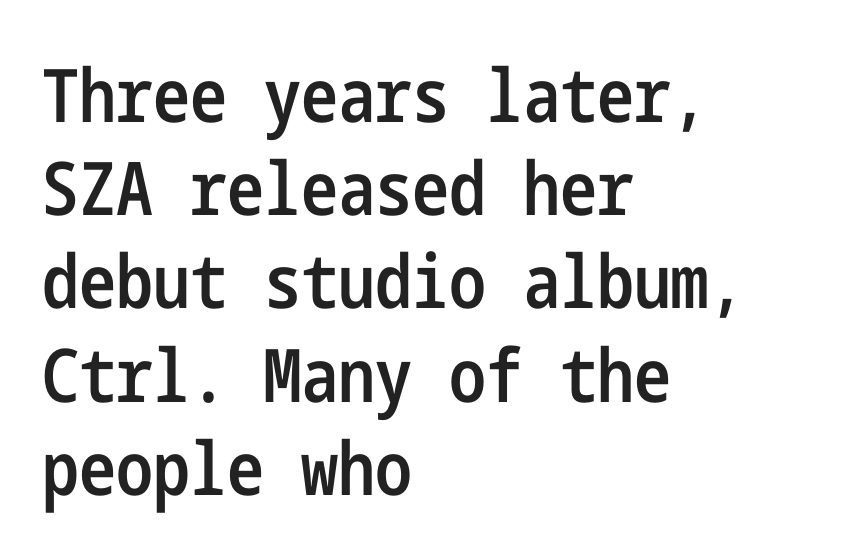
The image shows 74 px semibold, condensed sans-serif type, upright; set left-aligned, normal line spacing (1.26x), normal letter spacing, not underlined; low stroke contrast and a medium x-height.
